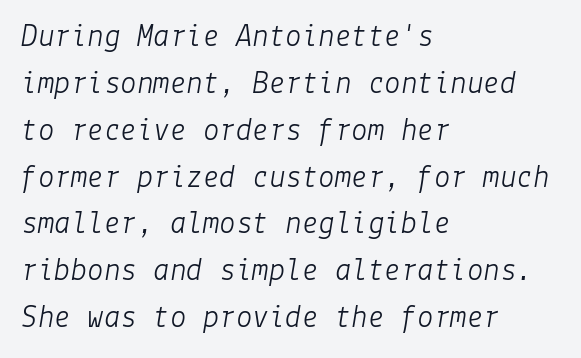
Q: Is the text bold? A: No.
Q: Is the text italic (slanted)? A: Yes, it leans right by about 9 degrees.
Q: Is the text underlined? A: No.
Q: How is the paragraph aligned? A: Left-aligned.
Q: Is the spacing between letters normal or unusually wide? A: Normal.
Q: Is the spacing between lines tight, normal or loose? A: Normal.
Q: Width (condensed, normal, or wide)? A: Normal.
Q: Stroke contrast? A: Low.
Q: x-height? A: Medium.
